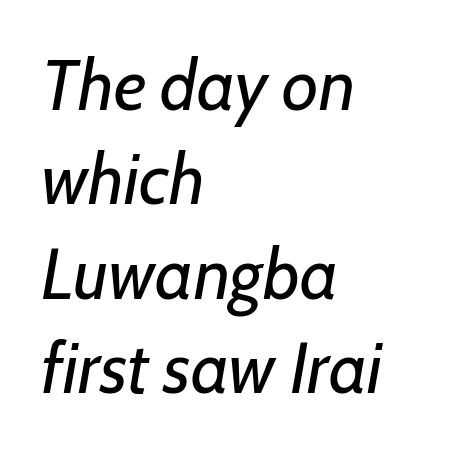
{"italic": "yes", "lean": "right", "slant_degrees": 7, "bold": "no", "weight": "regular", "width": "normal", "stroke_contrast": "low", "x_height": "medium", "monospaced": "no", "underline": "no", "align": "left", "line_spacing": "normal", "line_spacing_ratio": 1.33, "letter_spacing": "normal", "letter_spacing_em": 0.0, "glyph_px": 71}
